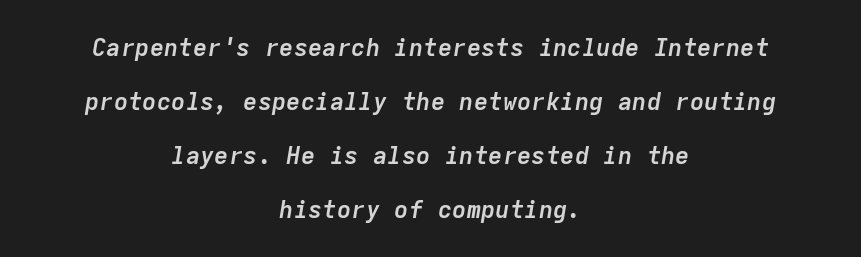
Q: Is the text bold? A: Yes.
Q: Is the text italic (slanted)? A: Yes, it leans right by about 9 degrees.
Q: Is the text underlined? A: No.
Q: How is the paragraph aligned? A: Centered.
Q: Is the spacing between letters normal or unusually wide? A: Normal.
Q: Is the spacing between lines tight, normal or loose? A: Loose.
